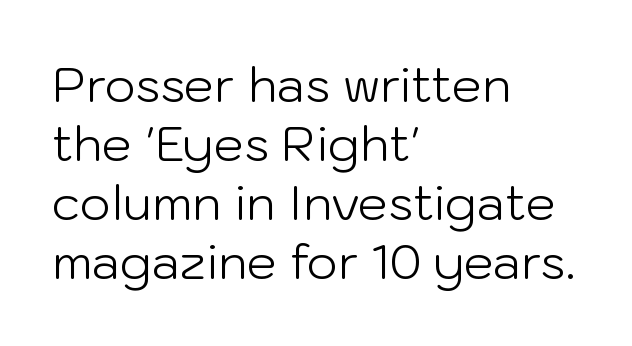
The image shows 48 px light sans-serif type, upright; set left-aligned, line spacing 1.23x, normal letter spacing, not underlined; low stroke contrast and a medium x-height.
